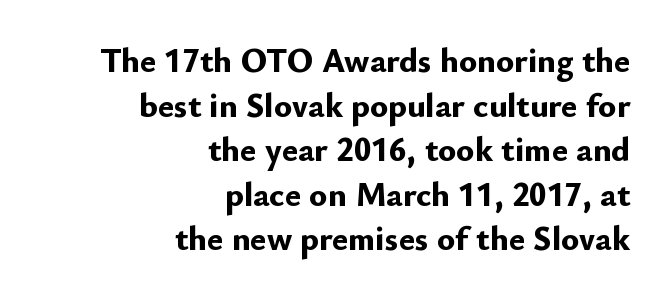
{"serif": "no", "italic": "no", "bold": "yes", "weight": "bold", "width": "normal", "stroke_contrast": "low", "x_height": "small", "monospaced": "no", "underline": "no", "align": "right", "line_spacing": "normal", "line_spacing_ratio": 1.31, "letter_spacing": "normal", "letter_spacing_em": 0.0, "glyph_px": 34}
